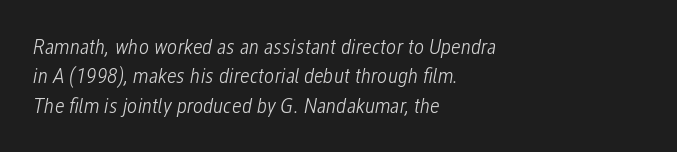
Q: Is the text bold? A: No.
Q: Is the text italic (slanted)? A: Yes, it leans right by about 12 degrees.
Q: Is the text underlined? A: No.
Q: How is the paragraph aligned? A: Left-aligned.
Q: Is the spacing between letters normal or unusually wide? A: Normal.
Q: Is the spacing between lines tight, normal or loose? A: Normal.
